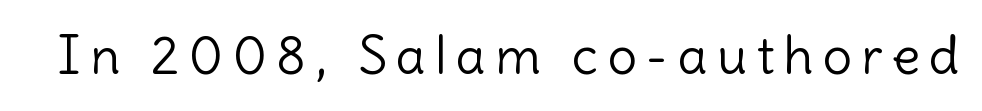
The image shows 52 px light sans-serif type, upright; set not underlined; a medium x-height.
